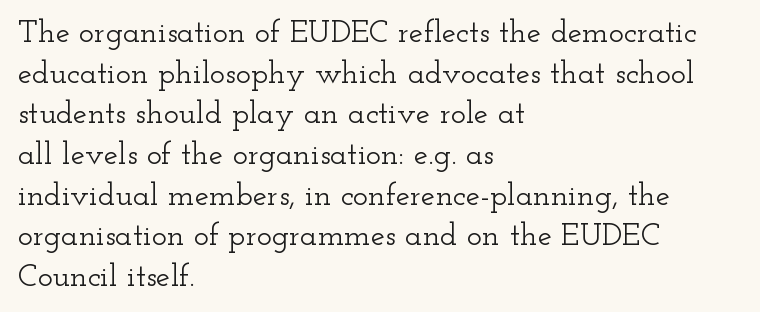
{"serif": "yes", "italic": "no", "width": "wide", "stroke_contrast": "low", "x_height": "small", "monospaced": "no", "underline": "no", "align": "left", "line_spacing": "normal", "line_spacing_ratio": 1.27, "letter_spacing": "normal", "letter_spacing_em": 0.0, "glyph_px": 32}
